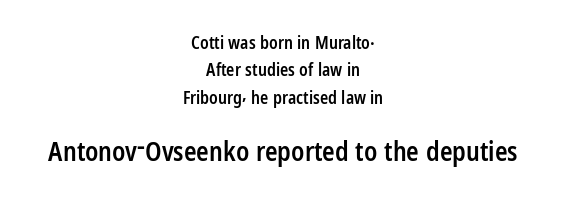
Q: Is the text bold? A: Semi-bold.
Q: Is the text italic (slanted)? A: No, it is upright.
Q: Is the text underlined? A: No.
Q: How is the paragraph aligned? A: Centered.
Q: Is the spacing between letters normal or unusually wide? A: Normal.
Q: Is the spacing between lines tight, normal or loose? A: Normal.
Q: Which block of text is set in a larger size, the first (top) or the second (bottom)? A: The second (bottom) one.
